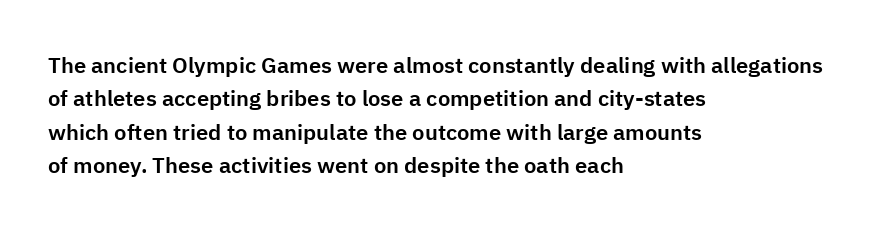
The image shows 22 px text type, upright; set left-aligned, normal line spacing (1.52x), normal letter spacing, not underlined.
